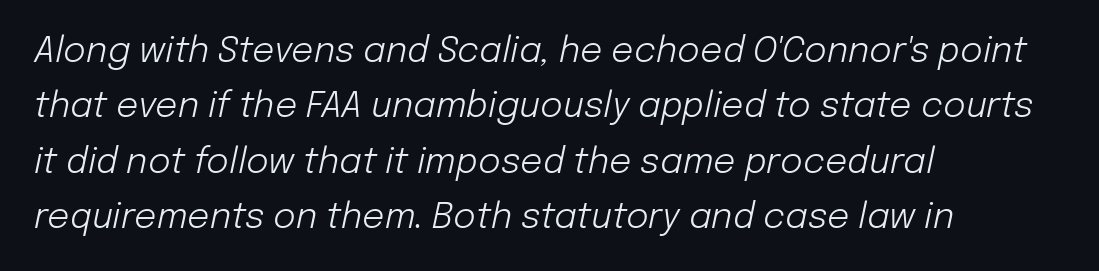
{"italic": "yes", "lean": "right", "slant_degrees": 12, "bold": "no", "weight": "light", "width": "normal", "stroke_contrast": "low", "x_height": "medium", "monospaced": "no", "underline": "no", "align": "left", "line_spacing": "normal", "line_spacing_ratio": 1.58, "letter_spacing": "normal", "letter_spacing_em": 0.0, "glyph_px": 35}
